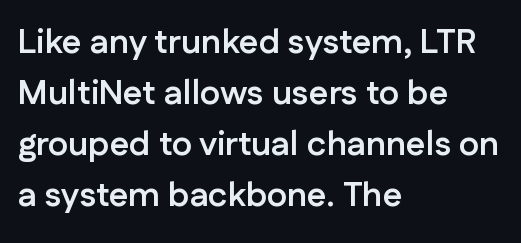
Q: Is the text bold? A: Yes.
Q: Is the text italic (slanted)? A: No, it is upright.
Q: Is the typeface a serif or a sans-serif typeface? A: Sans-serif.
Q: Is the text underlined? A: No.
Q: How is the paragraph aligned? A: Left-aligned.
Q: Is the spacing between letters normal or unusually wide? A: Normal.
Q: Is the spacing between lines tight, normal or loose? A: Normal.
Q: Width (condensed, normal, or wide)? A: Normal.
Q: Stroke contrast? A: Low.
Q: x-height? A: Medium.
Q: Monospaced? A: No.
